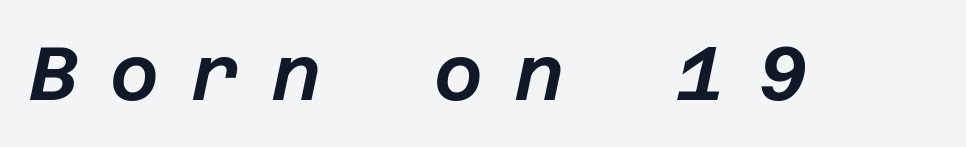
The image shows 75 px text type, italic (leaning right); set unusually wide letter spacing (+0.43 em), not underlined; low stroke contrast and a large x-height.
